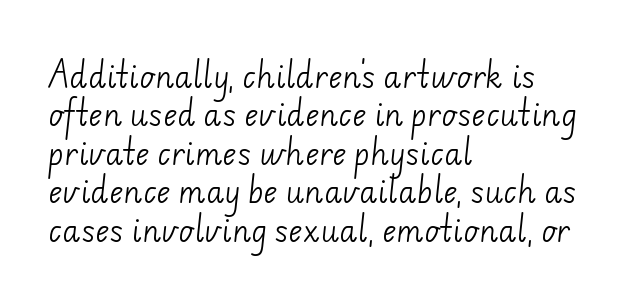
Q: Is the text bold? A: No.
Q: Is the typeface a serif or a sans-serif typeface? A: Sans-serif.
Q: Is the text underlined? A: No.
Q: How is the paragraph aligned? A: Left-aligned.
Q: Is the spacing between letters normal or unusually wide? A: Normal.
Q: Is the spacing between lines tight, normal or loose? A: Normal.
Q: Width (condensed, normal, or wide)? A: Normal.
Q: Stroke contrast? A: Low.
Q: x-height? A: Small.
Q: Monospaced? A: No.
